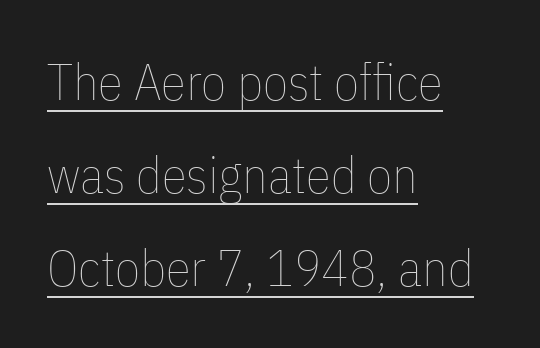
{"italic": "no", "bold": "no", "weight": "thin", "width": "condensed", "stroke_contrast": "low", "x_height": "medium", "monospaced": "no", "underline": "yes", "align": "left", "line_spacing_ratio": 1.82, "letter_spacing": "normal", "letter_spacing_em": 0.0, "glyph_px": 51}
